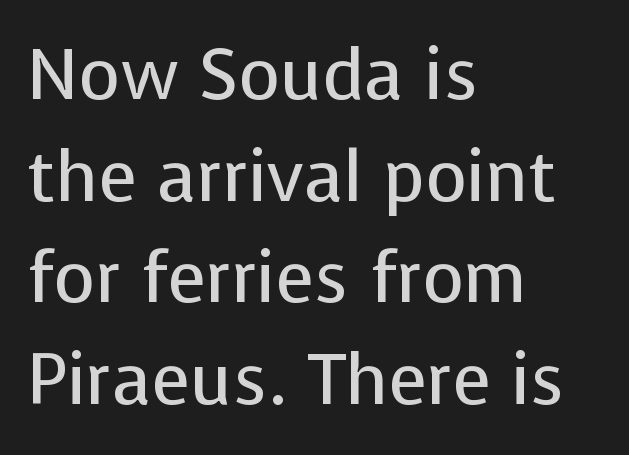
The image shows 71 px regular-weight sans-serif type, upright; set left-aligned, normal line spacing (1.43x), normal letter spacing, not underlined; low stroke contrast and a medium x-height.
